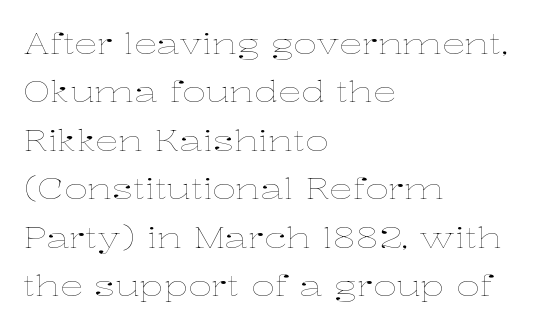
The typesetting does not lean heavy: it is not bold. The gap between lines stays unmarked. Spacing verdict: proportional, widths tailored to each character. Quick note: not italic, upright. The rag falls on the right side of this text block. The rendering keeps characters at their native spacing.
